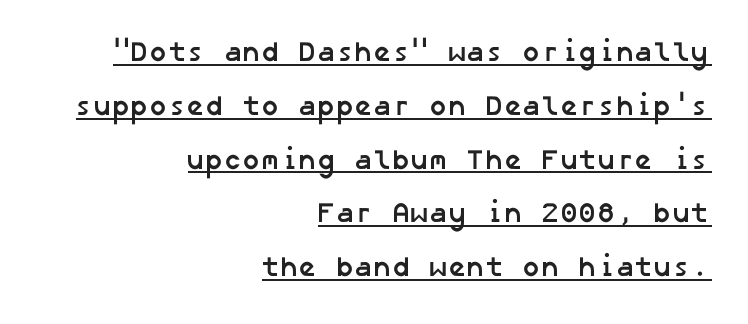
Loosely led — the rows are spread out. Check the space under the baseline: a stroke is drawn there. The gaps between neighbouring characters are ordinary and unremarkable. Stroke thickness is high; the sample reads as a true bold. These lines are composed in type without serifs.
